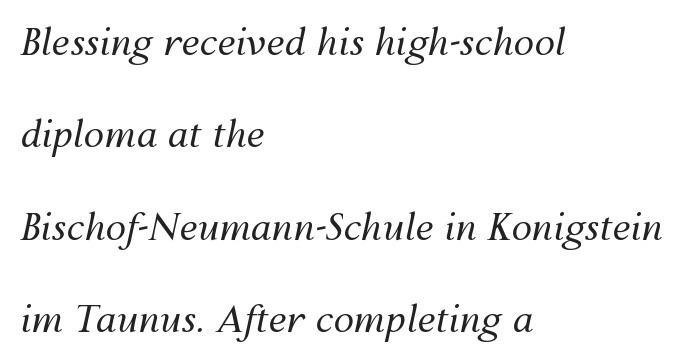
The image shows 37 px regular-weight type, italic (leaning right); set left-aligned, loose line spacing (2.5x), normal letter spacing, not underlined; medium stroke contrast and a medium x-height.
